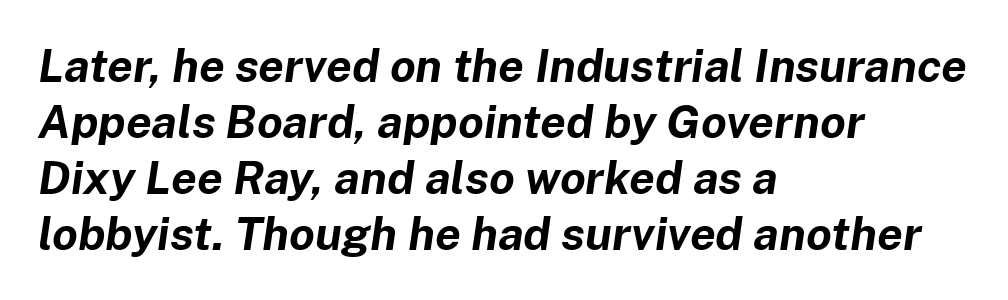
The image shows 46 px bold type, italic (leaning right); set left-aligned, line spacing 1.22x, normal letter spacing, not underlined; low stroke contrast and a medium x-height.
